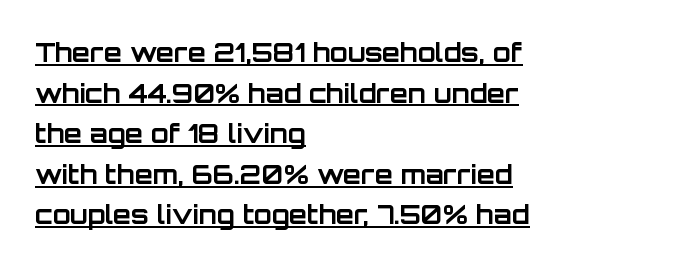
Q: Is the text bold? A: Yes.
Q: Is the text italic (slanted)? A: No, it is upright.
Q: Is the text underlined? A: Yes.
Q: How is the paragraph aligned? A: Left-aligned.
Q: Is the spacing between letters normal or unusually wide? A: Normal.
Q: Is the spacing between lines tight, normal or loose? A: Normal.
